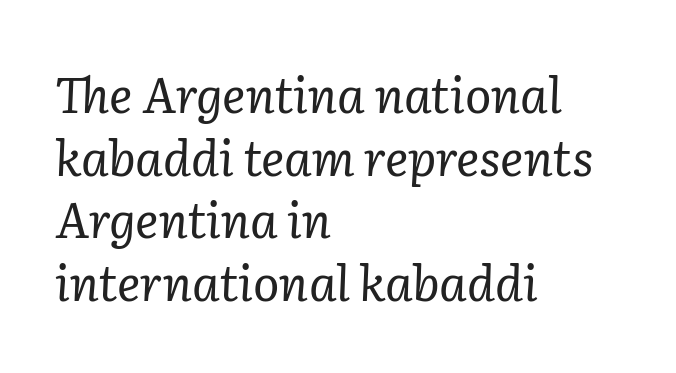
Q: Is the text bold? A: No.
Q: Is the text italic (slanted)? A: Yes, it leans right by about 2 degrees.
Q: Is the typeface a serif or a sans-serif typeface? A: Serif.
Q: Is the text underlined? A: No.
Q: How is the paragraph aligned? A: Left-aligned.
Q: Is the spacing between letters normal or unusually wide? A: Normal.
Q: Is the spacing between lines tight, normal or loose? A: Normal.
Q: Width (condensed, normal, or wide)? A: Normal.
Q: Stroke contrast? A: Low.
Q: x-height? A: Medium.
Q: Monospaced? A: No.
